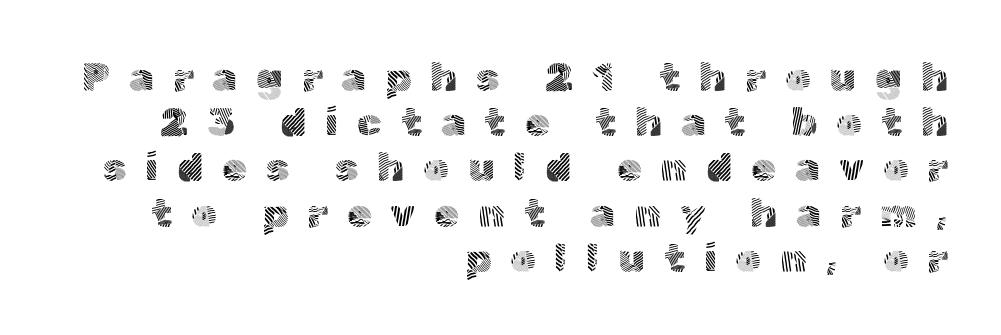
The image shows 40 px light sans-serif type, upright; set right-aligned, tight line spacing (1.13x), unusually wide letter spacing (+0.47 em), not underlined; a medium x-height.
